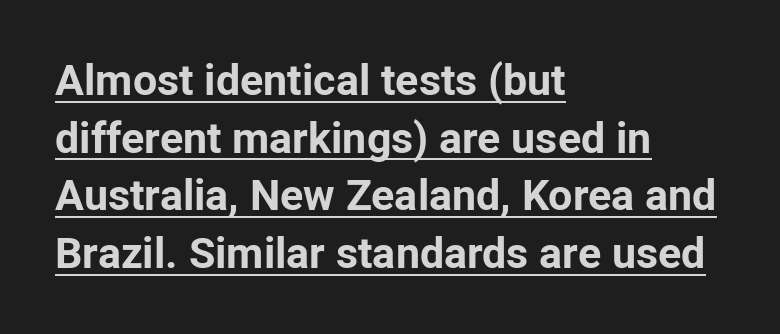
Q: Is the text bold? A: Yes.
Q: Is the text italic (slanted)? A: No, it is upright.
Q: Is the typeface a serif or a sans-serif typeface? A: Sans-serif.
Q: Is the text underlined? A: Yes.
Q: How is the paragraph aligned? A: Left-aligned.
Q: Is the spacing between letters normal or unusually wide? A: Normal.
Q: Is the spacing between lines tight, normal or loose? A: Normal.
Q: Width (condensed, normal, or wide)? A: Normal.
Q: Stroke contrast? A: Low.
Q: x-height? A: Medium.
Q: Monospaced? A: No.
